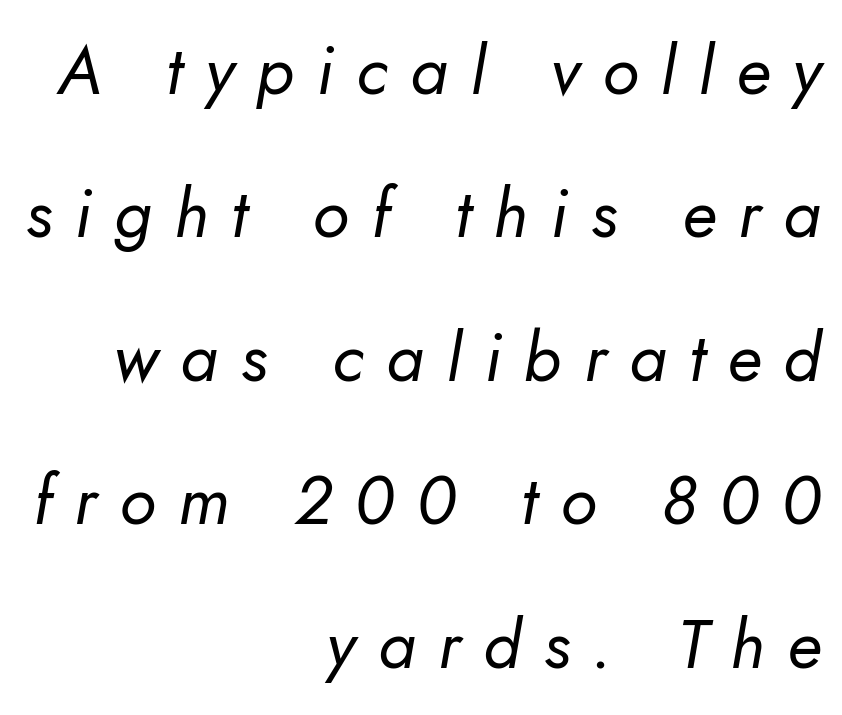
{"serif": "no", "bold": "no", "weight": "regular", "width": "normal", "stroke_contrast": "low", "x_height": "small", "monospaced": "no", "underline": "no", "align": "right", "line_spacing": "loose", "line_spacing_ratio": 2.11, "letter_spacing": "wide", "letter_spacing_em": 0.33, "glyph_px": 68}
